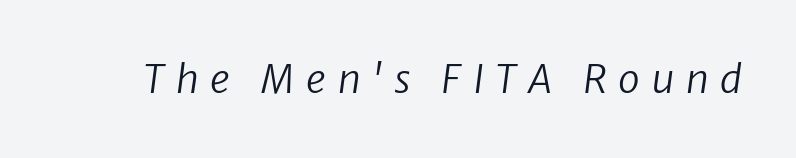
The image shows 39 px regular-weight type, italic (leaning right); set unusually wide letter spacing (+0.3 em), not underlined; low stroke contrast and a medium x-height.
